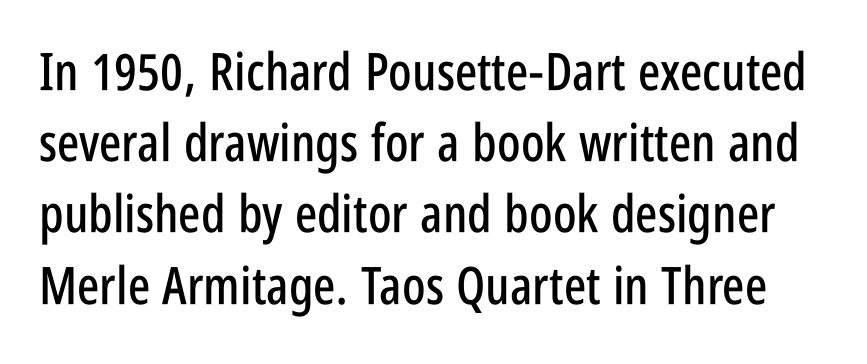
Q: Is the text italic (slanted)? A: No, it is upright.
Q: Is the typeface a serif or a sans-serif typeface? A: Sans-serif.
Q: Is the text underlined? A: No.
Q: Is the spacing between letters normal or unusually wide? A: Normal.
Q: Is the spacing between lines tight, normal or loose? A: Normal.
Q: Width (condensed, normal, or wide)? A: Condensed.
Q: Stroke contrast? A: Low.
Q: x-height? A: Large.
Q: Monospaced? A: No.
